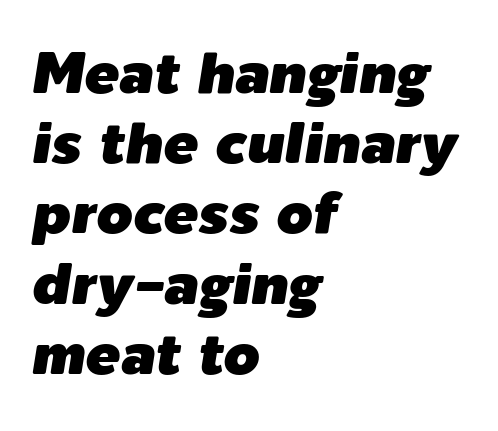
Left-aligned paragraph, ragged on the right. Inter-character spacing is left at the font's built-in metrics. Notice how the stems are inclined rather than vertical — that's the hallmark of italics. Think of a printed novel: that variable character pitch is what you see here.
